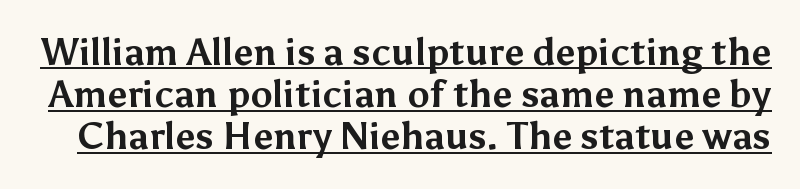
The image shows 37 px bold sans-serif type, upright; set tight line spacing (1.14x), normal letter spacing, underlined; medium stroke contrast and a medium x-height.
